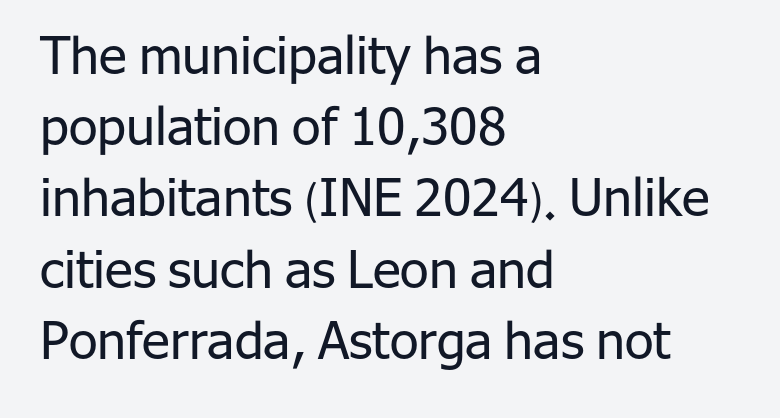
{"serif": "no", "italic": "no", "bold": "no", "weight": "regular", "width": "normal", "stroke_contrast": "low", "x_height": "medium", "monospaced": "no", "underline": "no", "align": "left", "line_spacing": "normal", "line_spacing_ratio": 1.37, "letter_spacing": "normal", "letter_spacing_em": 0.0, "glyph_px": 52}
